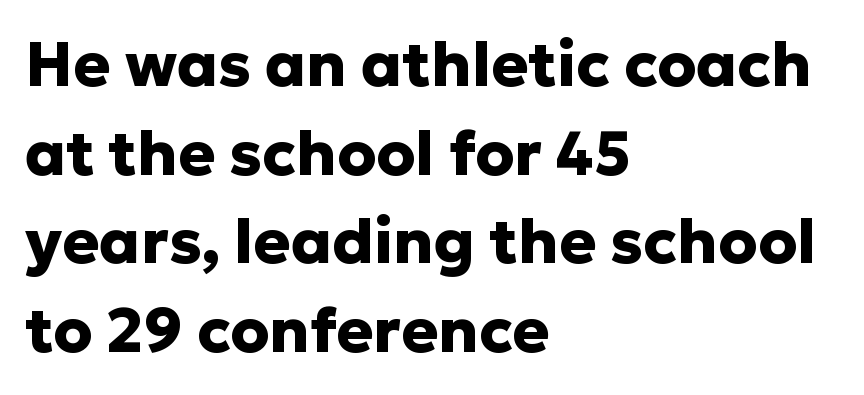
Proportional: the letters do not fall into vertical columns. The type family on display is of the sans-serif kind. Designer's note — italics off, roman on. Here the glyphs are tracked normally, forming tight word shapes.
